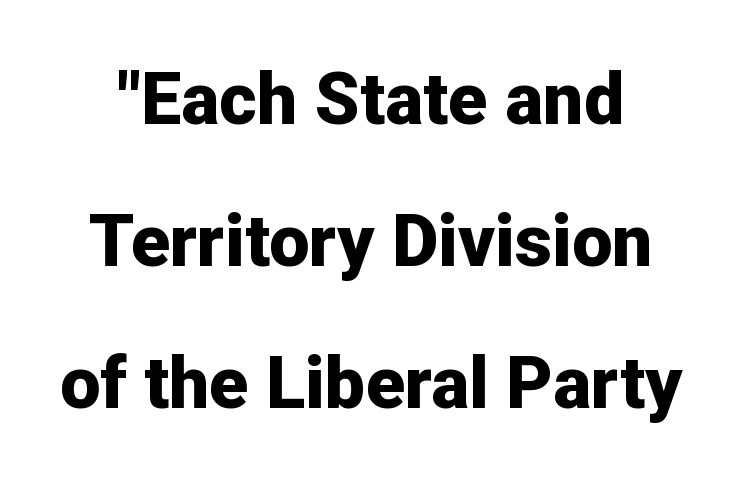
The image shows 72 px bold sans-serif type, upright; set loose line spacing (1.97x), normal letter spacing, not underlined; low stroke contrast and a medium x-height.
